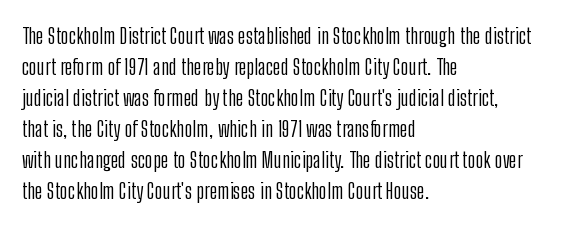
Q: Is the text bold? A: No.
Q: Is the text italic (slanted)? A: No, it is upright.
Q: Is the text underlined? A: No.
Q: How is the paragraph aligned? A: Left-aligned.
Q: Is the spacing between letters normal or unusually wide? A: Normal.
Q: Is the spacing between lines tight, normal or loose? A: Normal.
